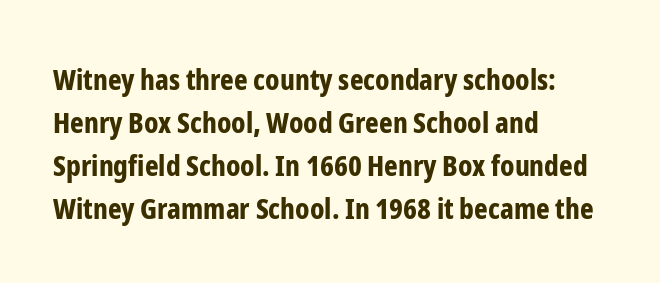
Does extra space separate the letters? No, they use regular spacing. Pretty heavy lettering here — definitely bold. Quick note: underline off. The paragraph shown leans on its left margin.
